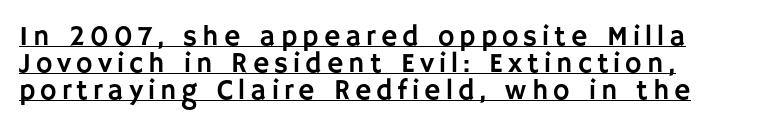
Q: Is the text italic (slanted)? A: No, it is upright.
Q: Is the typeface a serif or a sans-serif typeface? A: Sans-serif.
Q: Is the text underlined? A: Yes.
Q: How is the paragraph aligned? A: Left-aligned.
Q: Is the spacing between lines tight, normal or loose? A: Tight.
Q: Width (condensed, normal, or wide)? A: Normal.
Q: Stroke contrast? A: Low.
Q: x-height? A: Large.
Q: Monospaced? A: No.
